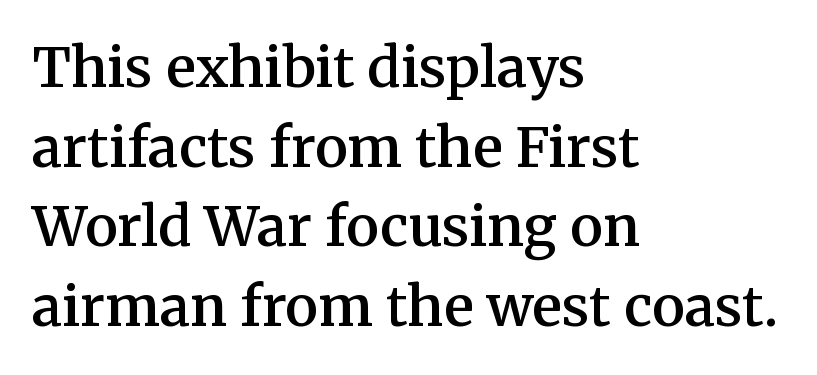
Q: Is the text bold? A: Semi-bold.
Q: Is the text italic (slanted)? A: No, it is upright.
Q: Is the typeface a serif or a sans-serif typeface? A: Serif.
Q: Is the text underlined? A: No.
Q: How is the paragraph aligned? A: Left-aligned.
Q: Is the spacing between letters normal or unusually wide? A: Normal.
Q: Is the spacing between lines tight, normal or loose? A: Normal.
Q: Width (condensed, normal, or wide)? A: Normal.
Q: Stroke contrast? A: Medium.
Q: x-height? A: Medium.
Q: Monospaced? A: No.
